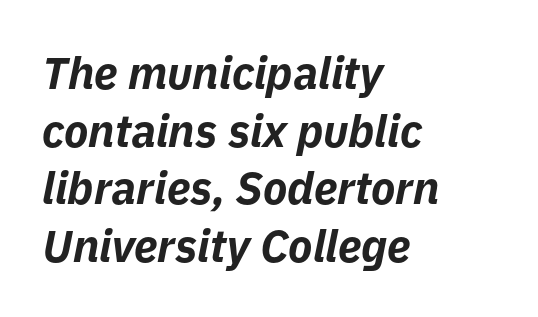
In terms of leading, this rendering sits right in the middle. The glyphs are unaccompanied by any horizontal stroke below them. Visually the block forms a straight wall on the left and a jagged coastline on the right. Every letter is thick-stroked: bold, no question. Think of a printed novel: that variable character pitch is what you see here. The letterforms sit shoulder to shoulder at normal distance.
